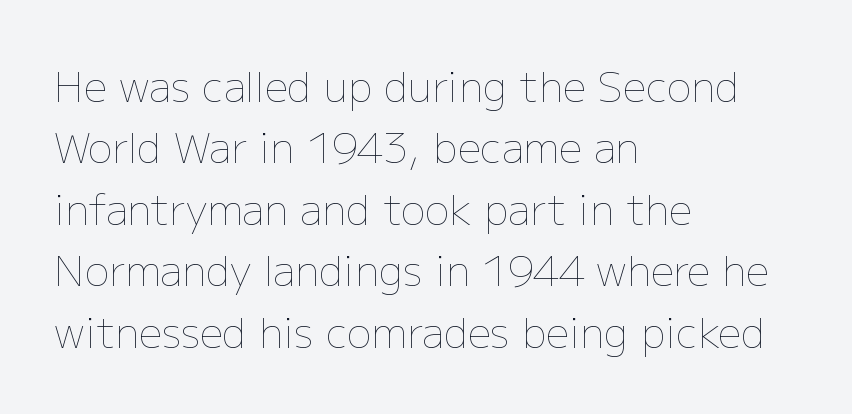
Q: Is the text bold? A: No.
Q: Is the text italic (slanted)? A: No, it is upright.
Q: Is the text underlined? A: No.
Q: How is the paragraph aligned? A: Left-aligned.
Q: Is the spacing between letters normal or unusually wide? A: Normal.
Q: Is the spacing between lines tight, normal or loose? A: Normal.
Q: Width (condensed, normal, or wide)? A: Normal.
Q: Stroke contrast? A: Low.
Q: x-height? A: Medium.
Q: Monospaced? A: No.
